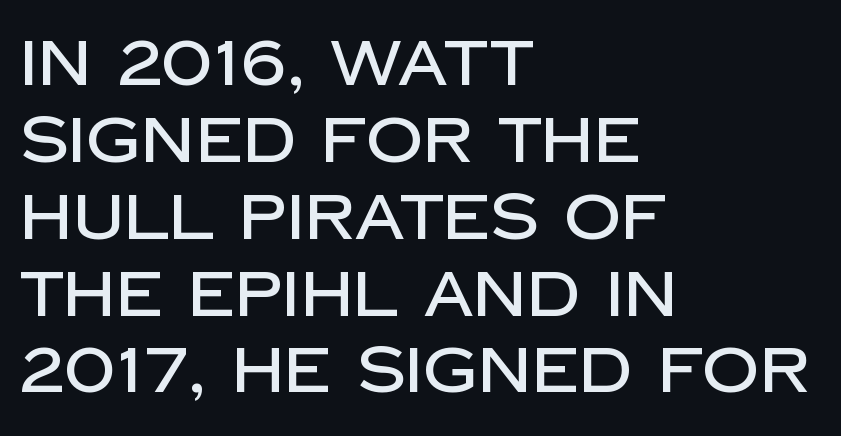
The face used here is rendered with its standard letterfit. The characters display no serif detailing; their extremities are plain. The rendering anchors every line to the left-hand side. The passage shown is typed in a proportional face where columns would drift. The zone under the glyphs is completely vacant. The lettering stays uniformly vertical, giving the passage a roman look.
